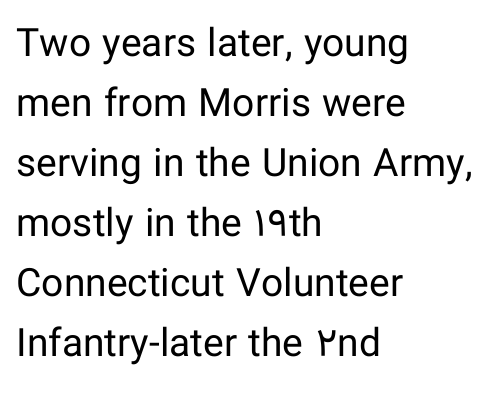
The image shows 39 px regular-weight sans-serif type, upright; set left-aligned, normal line spacing (1.54x), normal letter spacing, not underlined; low stroke contrast and a medium x-height.
